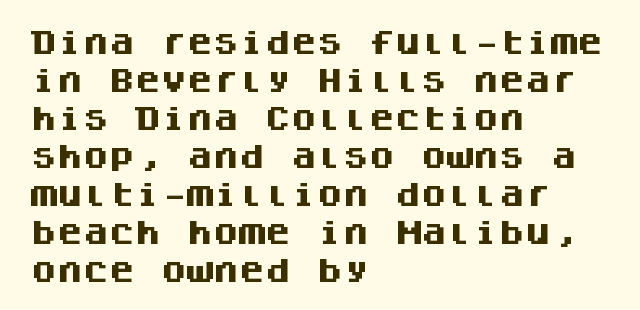
{"italic": "no", "bold": "yes", "underline": "no", "align": "left", "line_spacing": "normal", "line_spacing_ratio": 1.46, "letter_spacing": "normal", "letter_spacing_em": 0.0, "glyph_px": 26}
